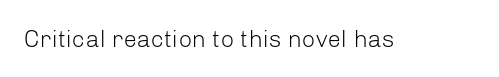
The image shows 24 px text type, upright; set normal letter spacing, not underlined.
